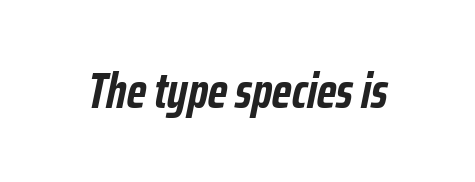
Plenty of ink on the page — the face is bold. These lines keep a tight, regular rhythm from letter to letter. Here the designer chose a conventional face with non-uniform glyph widths. Is the type slanted? Yes — the strokes lean at a clear angle.
